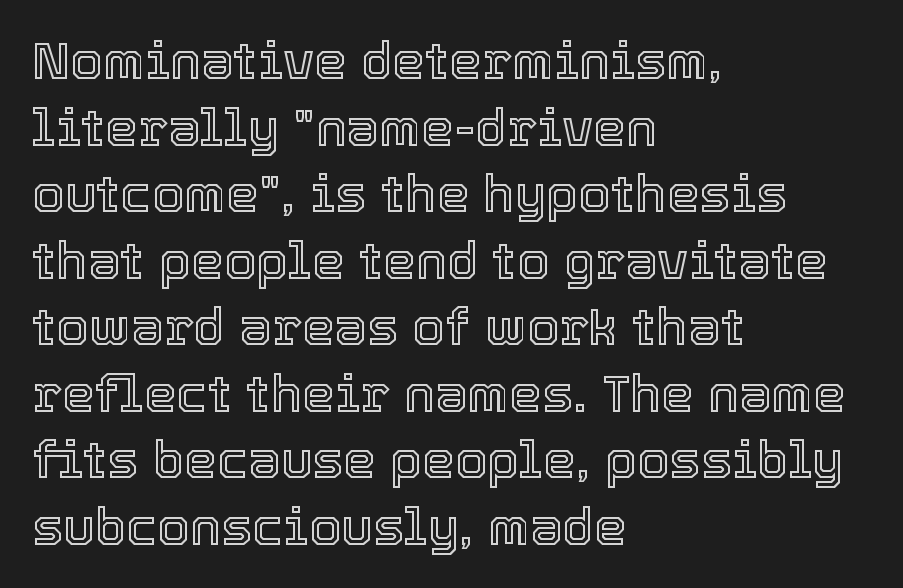
The image shows 52 px text type, upright; set left-aligned, normal line spacing (1.28x), normal letter spacing, not underlined; a medium x-height.
